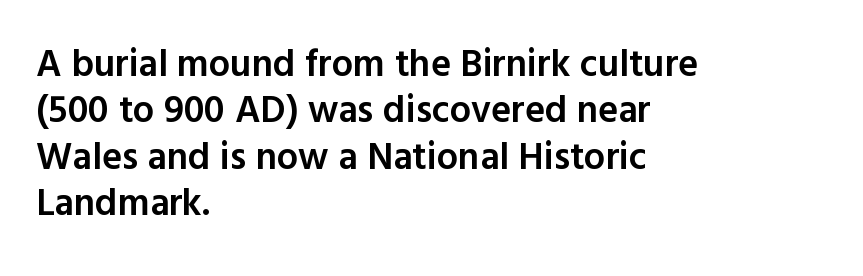
Is this a fixed-width face? No — the glyphs have proportional, varying widths. Plain, unruled lines of type. When letters stand straight like this, we call the style roman or upright. The typeface chosen for these lines omits serifs. Line beginnings align vertically; line endings do not.
